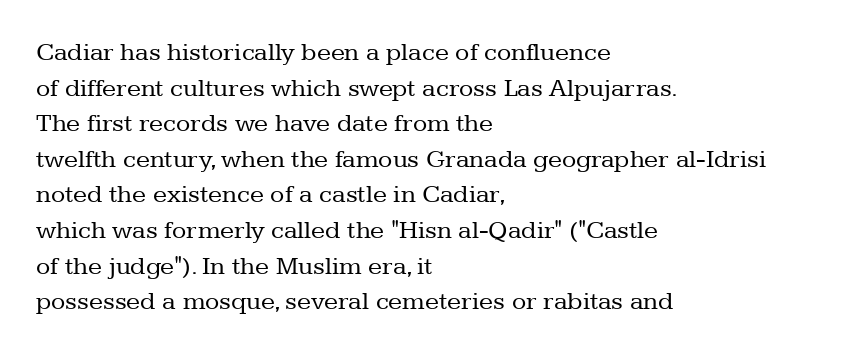
The image shows 26 px text type, upright; set left-aligned, normal line spacing (1.37x), normal letter spacing, not underlined.
